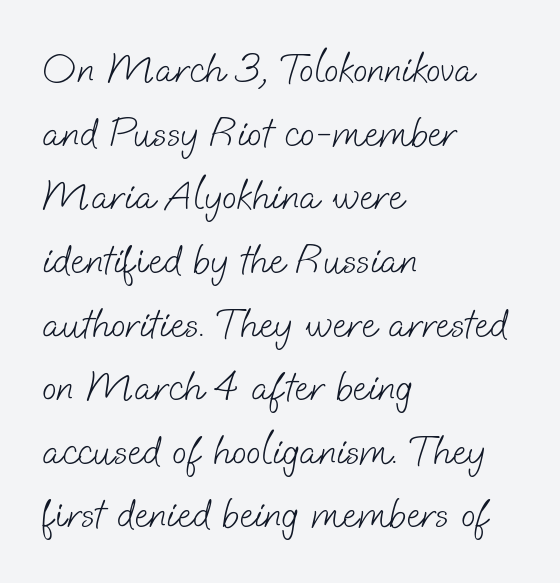
{"serif": "no", "bold": "no", "weight": "light", "width": "normal", "stroke_contrast": "low", "x_height": "small", "monospaced": "no", "underline": "no", "align": "left", "line_spacing": "normal", "line_spacing_ratio": 1.48, "letter_spacing": "normal", "letter_spacing_em": 0.0, "glyph_px": 43}
